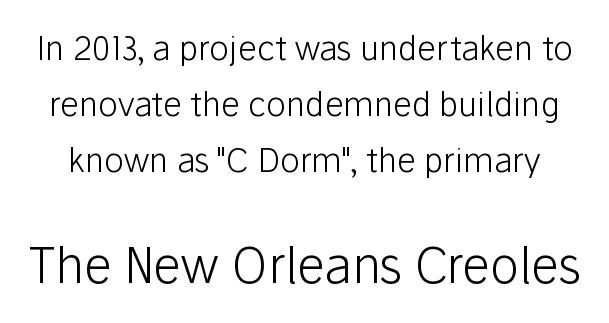
{"serif": "no", "italic": "no", "bold": "no", "weight": "light", "width": "normal", "stroke_contrast": "low", "x_height": "medium", "monospaced": "no", "underline": "no", "line_spacing": "normal", "line_spacing_ratio": 1.69, "letter_spacing": "normal", "letter_spacing_em": 0.0, "larger_block": "second", "size_ratio": 1.48, "glyph_px": 49}
